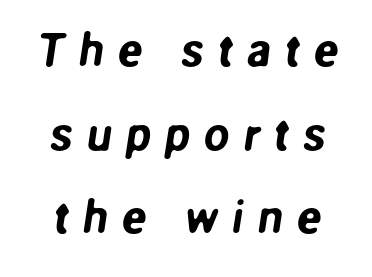
The image shows 46 px sans-serif type; set line spacing 1.82x, unusually wide letter spacing (+0.29 em), not underlined; low stroke contrast and a medium x-height.
